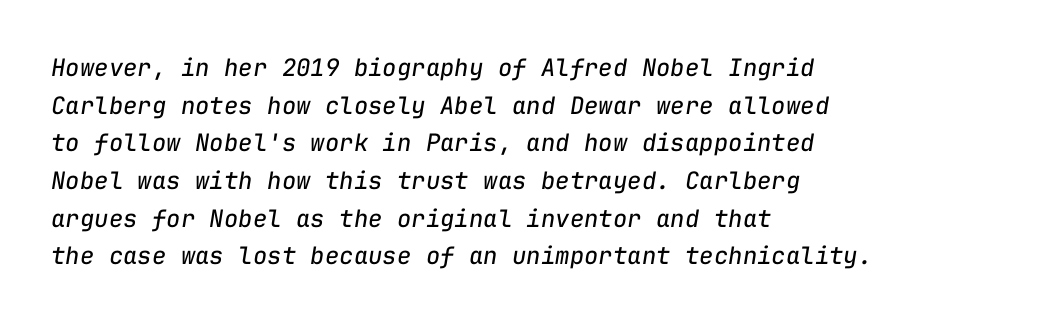
Q: Is the text bold? A: No.
Q: Is the text italic (slanted)? A: Yes, it leans right by about 9 degrees.
Q: Is the text underlined? A: No.
Q: How is the paragraph aligned? A: Left-aligned.
Q: Is the spacing between letters normal or unusually wide? A: Normal.
Q: Is the spacing between lines tight, normal or loose? A: Normal.
